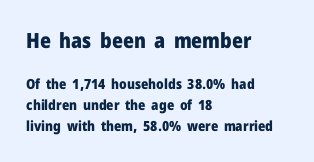
Q: Is the text bold? A: Yes.
Q: Is the text italic (slanted)? A: No, it is upright.
Q: Is the text underlined? A: No.
Q: How is the paragraph aligned? A: Left-aligned.
Q: Is the spacing between letters normal or unusually wide? A: Normal.
Q: Is the spacing between lines tight, normal or loose? A: Normal.
Q: Which block of text is set in a larger size, the first (top) or the second (bottom)? A: The first (top) one.
